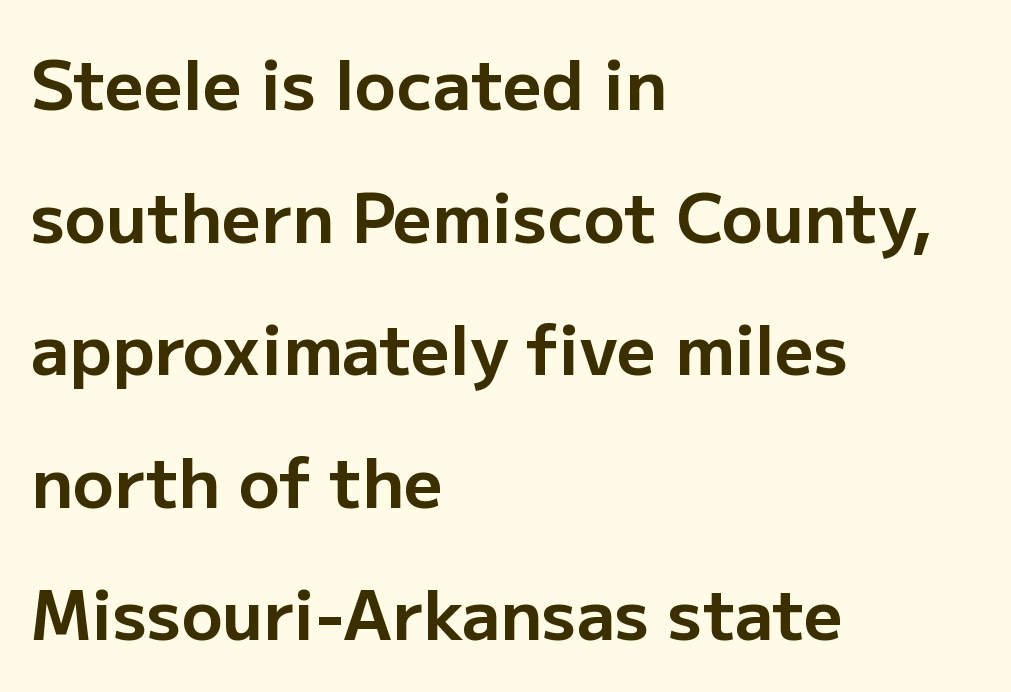
{"serif": "no", "italic": "no", "bold": "yes", "weight": "bold", "width": "normal", "stroke_contrast": "low", "x_height": "medium", "monospaced": "no", "underline": "no", "align": "left", "line_spacing": "loose", "line_spacing_ratio": 1.95, "letter_spacing": "normal", "letter_spacing_em": 0.0, "glyph_px": 68}
